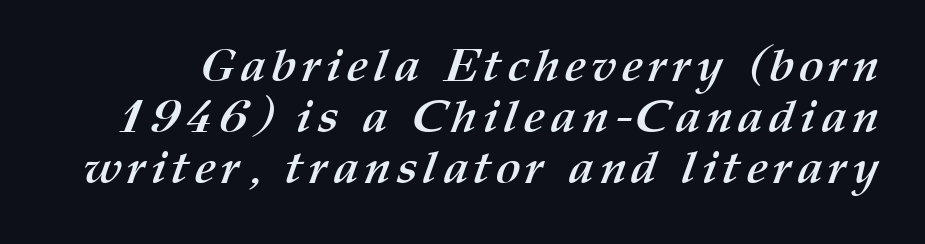
{"bold": "yes", "weight": "semibold", "width": "normal", "stroke_contrast": "medium", "x_height": "medium", "monospaced": "no", "underline": "no", "line_spacing": "tight", "line_spacing_ratio": 1.08, "glyph_px": 47}
